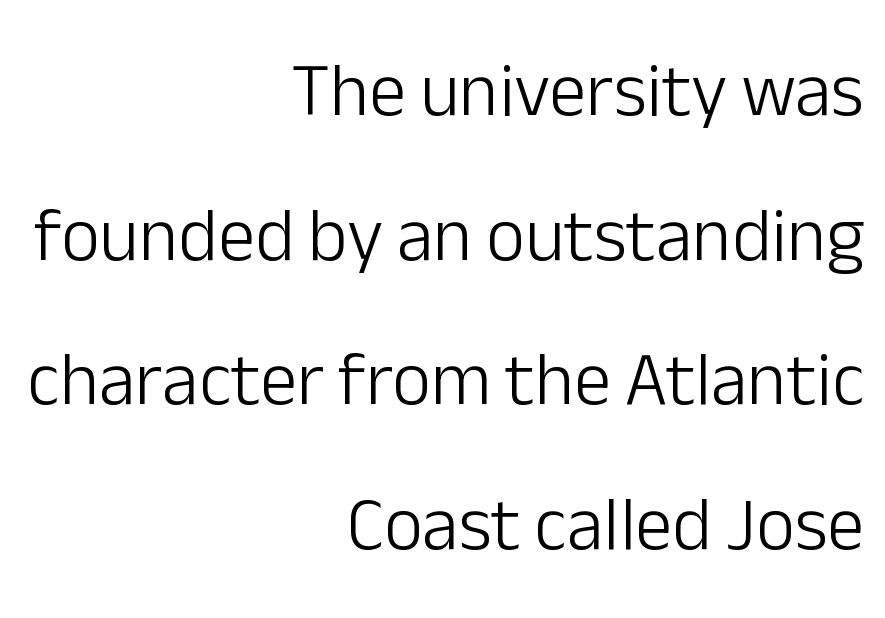
{"serif": "no", "italic": "no", "bold": "no", "weight": "light", "width": "normal", "stroke_contrast": "low", "x_height": "medium", "monospaced": "no", "underline": "no", "align": "right", "line_spacing": "loose", "line_spacing_ratio": 1.93, "letter_spacing": "normal", "letter_spacing_em": 0.0, "glyph_px": 75}
